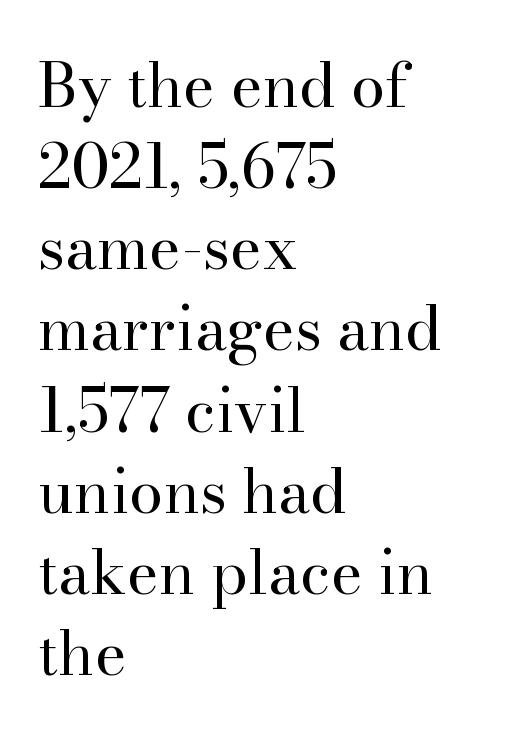
The image shows 61 px regular-weight serif type, upright; set left-aligned, normal line spacing (1.33x), normal letter spacing, not underlined; high stroke contrast and a small x-height.
